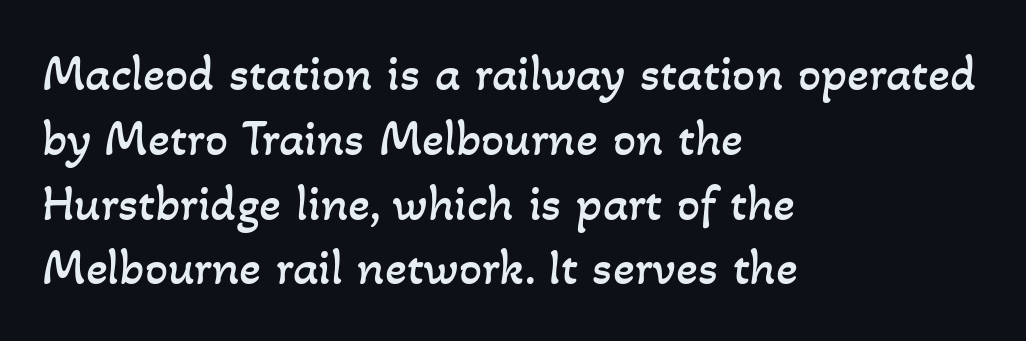
Q: Is the text bold? A: No.
Q: Is the text underlined? A: No.
Q: How is the paragraph aligned? A: Left-aligned.
Q: Is the spacing between letters normal or unusually wide? A: Normal.
Q: Is the spacing between lines tight, normal or loose? A: Normal.
Q: Width (condensed, normal, or wide)? A: Normal.
Q: Stroke contrast? A: Low.
Q: x-height? A: Small.
Q: Monospaced? A: No.
